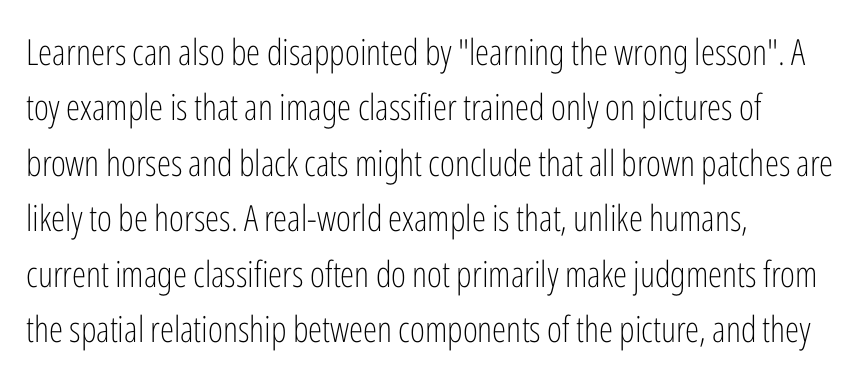
A typesetter would call this proportional, since set widths differ per character. Regarding serifs, this sample does without them. Stems here are at most as thick as an everyday book face. The leading is moderate, giving the passage an even texture.
